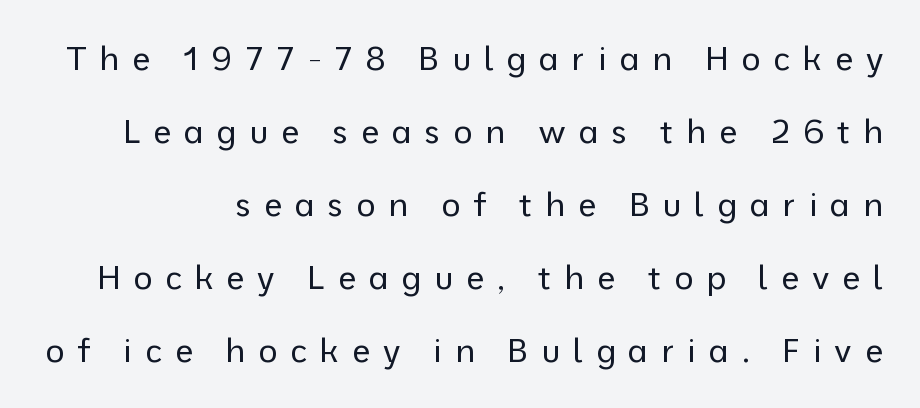
Descenders are the only things crossing below the line. What kind of face is this? One without serifs — a sans. A typesetter would call this proportional, since set widths differ per character. The axis of the letterforms is exactly vertical.
